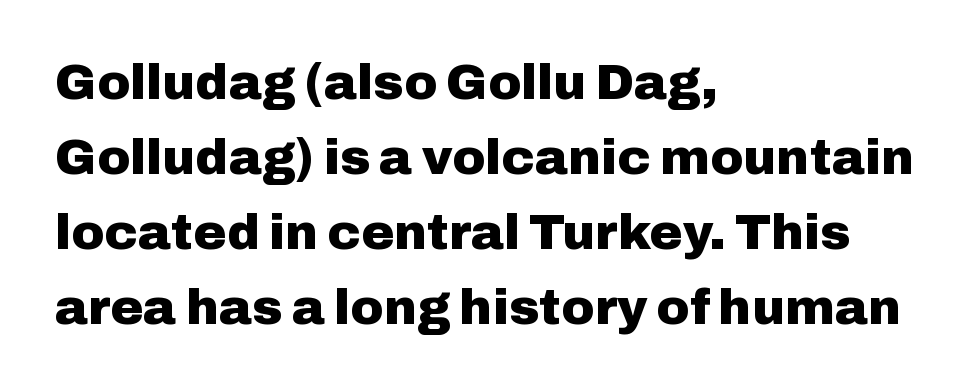
The image shows 50 px heavy sans-serif type, upright; set left-aligned, normal line spacing (1.5x), normal letter spacing, not underlined; low stroke contrast and a medium x-height.
